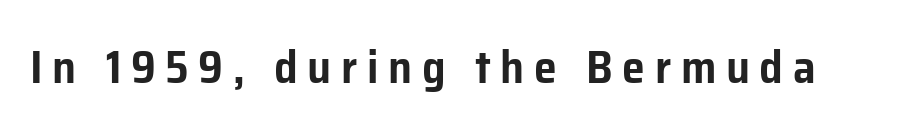
The image shows 46 px sans-serif type, upright; set unusually wide letter spacing (+0.21 em), not underlined; low stroke contrast and a medium x-height.
